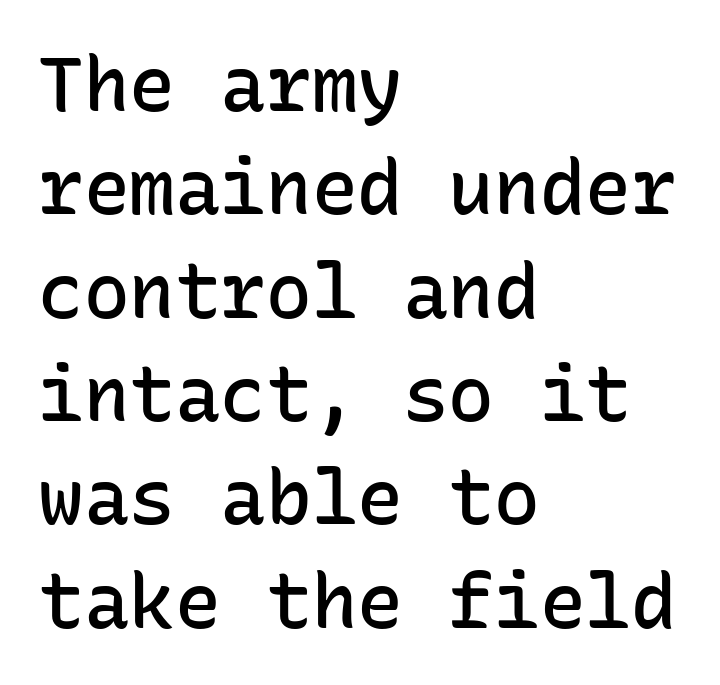
Q: Is the text bold? A: Semi-bold.
Q: Is the text italic (slanted)? A: No, it is upright.
Q: Is the typeface a serif or a sans-serif typeface? A: Sans-serif.
Q: Is the text underlined? A: No.
Q: How is the paragraph aligned? A: Left-aligned.
Q: Is the spacing between letters normal or unusually wide? A: Normal.
Q: Is the spacing between lines tight, normal or loose? A: Normal.
Q: Width (condensed, normal, or wide)? A: Normal.
Q: Stroke contrast? A: Low.
Q: x-height? A: Medium.
Q: Monospaced? A: Yes.
